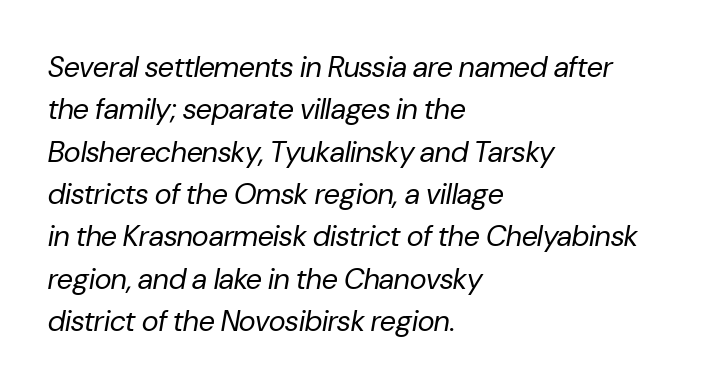
The image shows 29 px regular-weight type, italic (leaning right); set left-aligned, normal line spacing (1.46x), normal letter spacing, not underlined; low stroke contrast and a medium x-height.
